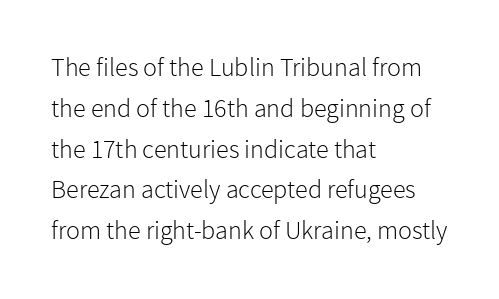
{"italic": "no", "bold": "no", "underline": "no", "align": "left", "line_spacing": "normal", "line_spacing_ratio": 1.57, "letter_spacing": "normal", "letter_spacing_em": 0.0, "glyph_px": 26}
